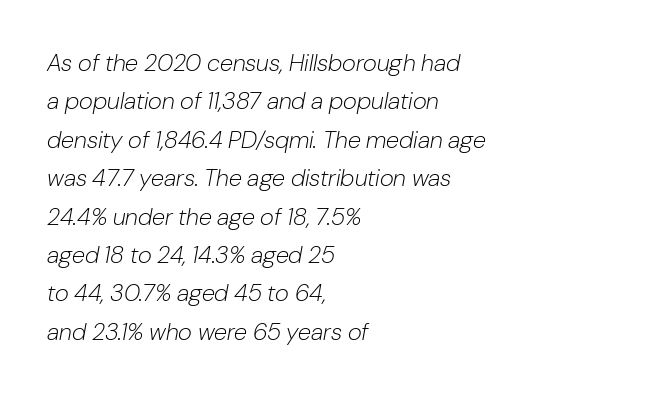
The image shows 24 px text type, italic (leaning right); set left-aligned, normal line spacing (1.6x), normal letter spacing, not underlined.
